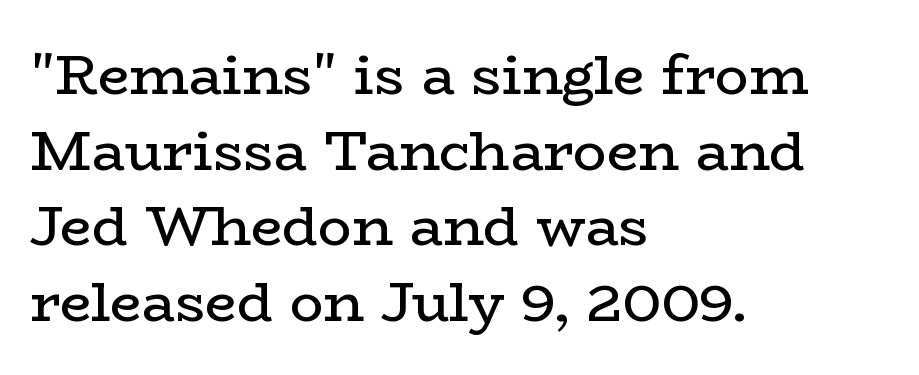
Q: Is the text bold? A: No.
Q: Is the text italic (slanted)? A: No, it is upright.
Q: Is the typeface a serif or a sans-serif typeface? A: Serif.
Q: Is the text underlined? A: No.
Q: How is the paragraph aligned? A: Left-aligned.
Q: Is the spacing between letters normal or unusually wide? A: Normal.
Q: Is the spacing between lines tight, normal or loose? A: Normal.
Q: Width (condensed, normal, or wide)? A: Wide.
Q: Stroke contrast? A: Low.
Q: x-height? A: Medium.
Q: Monospaced? A: No.
